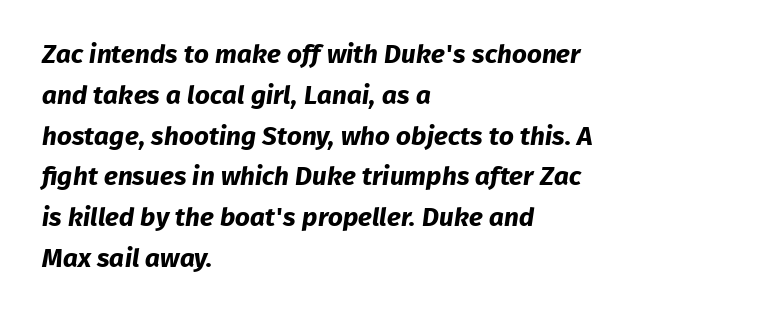
{"bold": "yes", "underline": "no", "align": "left", "line_spacing": "normal", "line_spacing_ratio": 1.57, "letter_spacing": "normal", "letter_spacing_em": 0.0, "glyph_px": 26}
